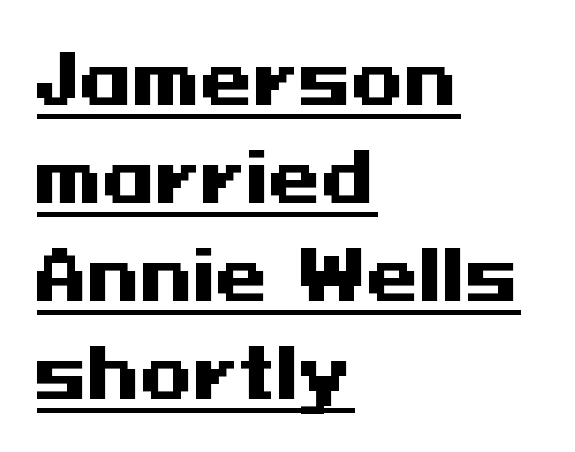
The image shows 68 px heavy, wide sans-serif type, upright; set left-aligned, normal line spacing (1.44x), normal letter spacing, underlined; medium stroke contrast and a medium x-height.
